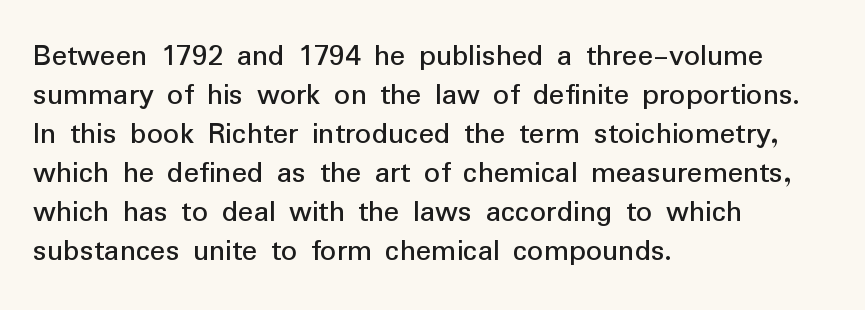
{"serif": "no", "italic": "no", "bold": "no", "weight": "regular", "width": "normal", "stroke_contrast": "low", "x_height": "medium", "monospaced": "no", "underline": "no", "align": "left", "line_spacing_ratio": 1.22, "letter_spacing": "normal", "letter_spacing_em": 0.0, "glyph_px": 32}
